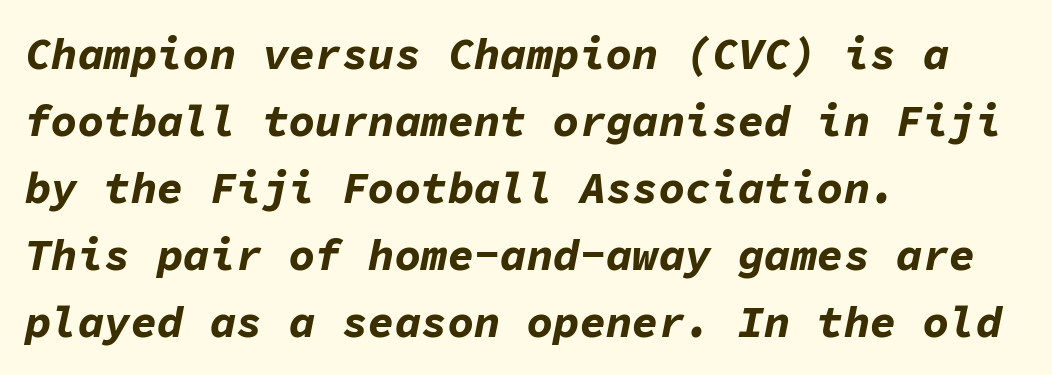
The face used here has a pronounced slope to its letters. Alignment: flush left. Nobody touched the tracking dial on this one. The specimen omits any rule beneath the text block's lines. This sample keeps an unexceptional amount of space between lines. This sample has the even, mechanical cadence of fixed-width lettering.
